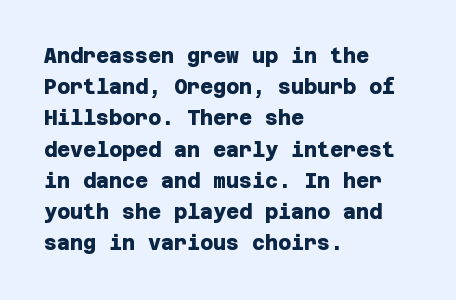
The image shows 20 px bold type; set left-aligned, normal line spacing (1.56x), normal letter spacing, not underlined.
